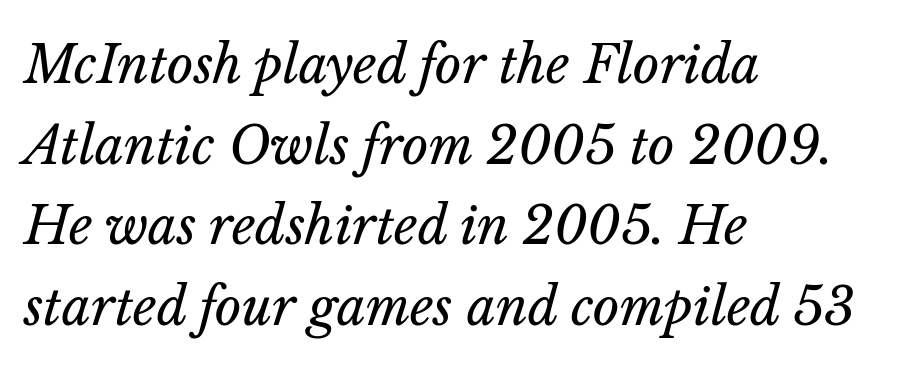
The image shows 51 px regular-weight type, italic (leaning right); set left-aligned, normal line spacing (1.58x), normal letter spacing, not underlined; low stroke contrast and a medium x-height.
